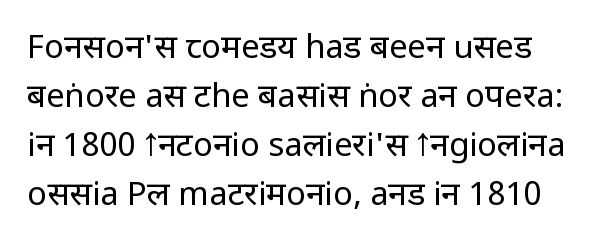
Q: Is the text bold? A: No.
Q: Is the text italic (slanted)? A: No, it is upright.
Q: Is the typeface a serif or a sans-serif typeface? A: Sans-serif.
Q: Is the text underlined? A: No.
Q: Is the spacing between letters normal or unusually wide? A: Normal.
Q: Is the spacing between lines tight, normal or loose? A: Normal.
Q: Width (condensed, normal, or wide)? A: Condensed.
Q: Stroke contrast? A: Low.
Q: x-height? A: Large.
Q: Monospaced? A: No.
